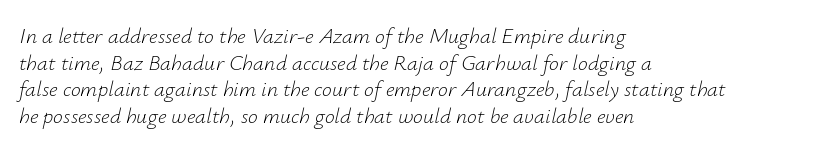
Q: Is the text bold? A: No.
Q: Is the text italic (slanted)? A: Yes, it leans right by about 12 degrees.
Q: Is the text underlined? A: No.
Q: How is the paragraph aligned? A: Left-aligned.
Q: Is the spacing between letters normal or unusually wide? A: Normal.
